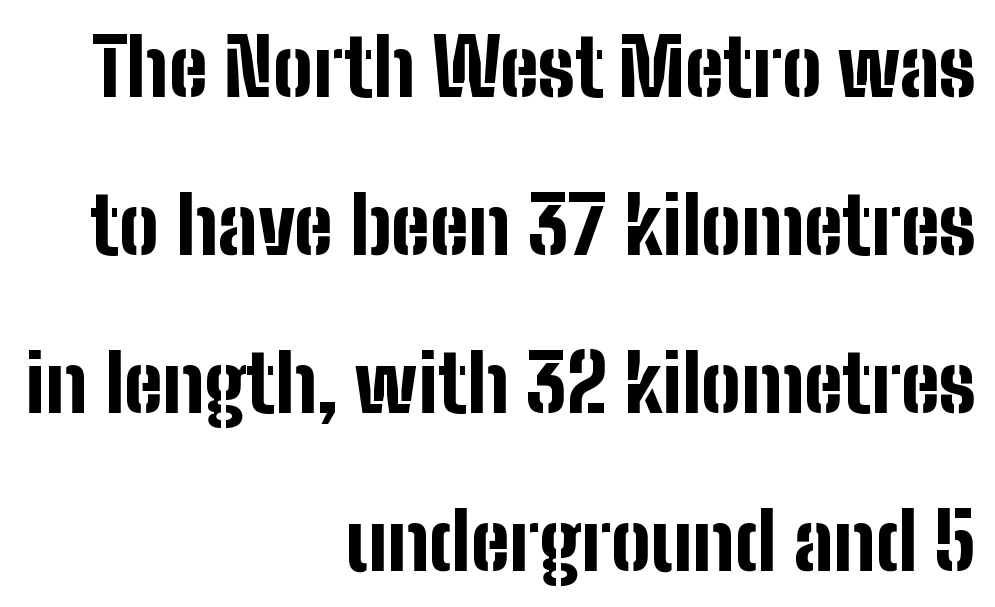
{"serif": "no", "italic": "no", "bold": "yes", "weight": "bold", "width": "condensed", "stroke_contrast": "low", "x_height": "medium", "monospaced": "no", "underline": "no", "align": "right", "line_spacing": "loose", "line_spacing_ratio": 2.0, "letter_spacing": "normal", "letter_spacing_em": 0.0, "glyph_px": 79}
